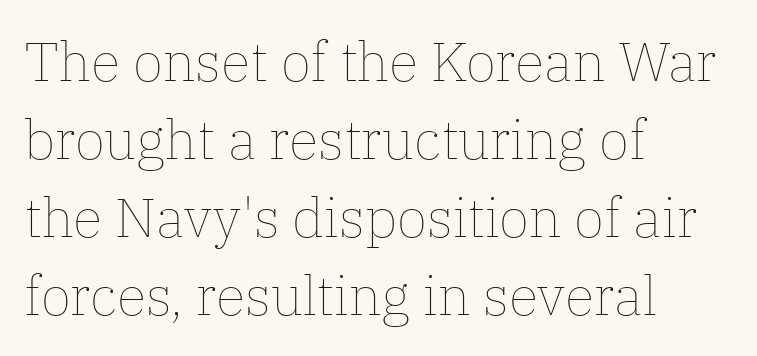
{"italic": "no", "bold": "no", "weight": "thin", "width": "normal", "stroke_contrast": "low", "x_height": "medium", "monospaced": "no", "underline": "no", "align": "left", "line_spacing": "normal", "line_spacing_ratio": 1.42, "letter_spacing": "normal", "letter_spacing_em": 0.0, "glyph_px": 55}
